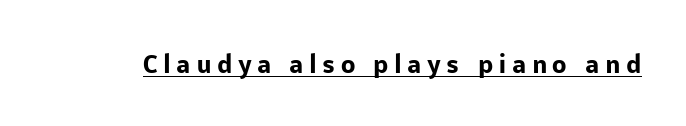
{"italic": "no", "bold": "yes", "underline": "yes", "letter_spacing": "wide", "letter_spacing_em": 0.24, "glyph_px": 23}
